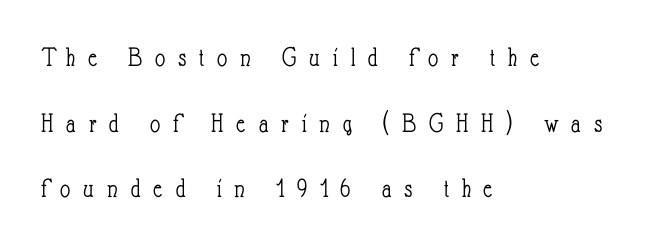
{"italic": "no", "bold": "no", "weight": "light", "width": "condensed", "stroke_contrast": "low", "x_height": "small", "monospaced": "no", "underline": "no", "align": "left", "line_spacing": "loose", "line_spacing_ratio": 2.34, "letter_spacing": "wide", "letter_spacing_em": 0.46, "glyph_px": 28}
